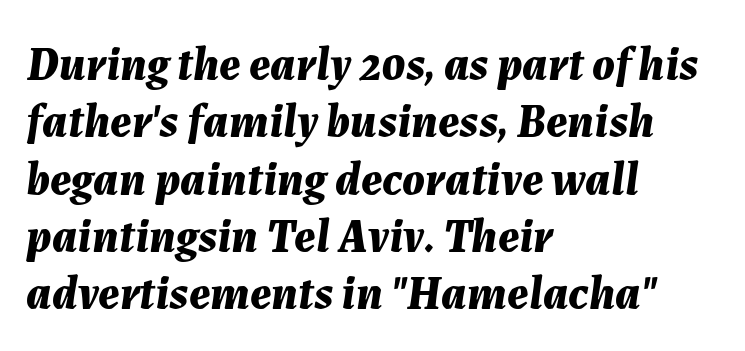
The image shows 47 px bold type, italic (leaning right); set left-aligned, line spacing 1.22x, normal letter spacing, not underlined; medium stroke contrast and a medium x-height.
